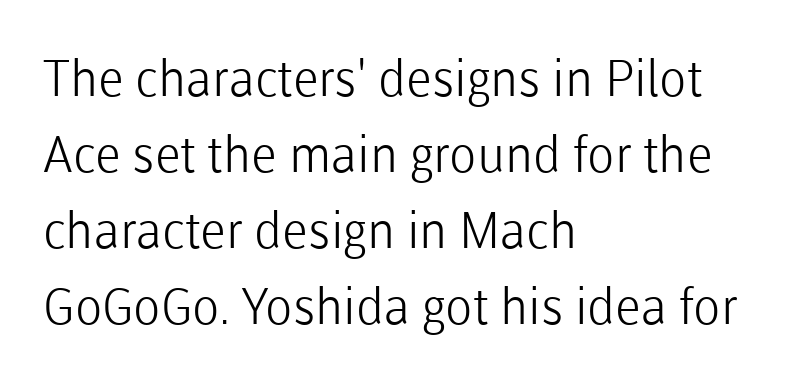
The image shows 50 px light sans-serif type, upright; set left-aligned, normal line spacing (1.52x), normal letter spacing, not underlined; low stroke contrast and a medium x-height.
